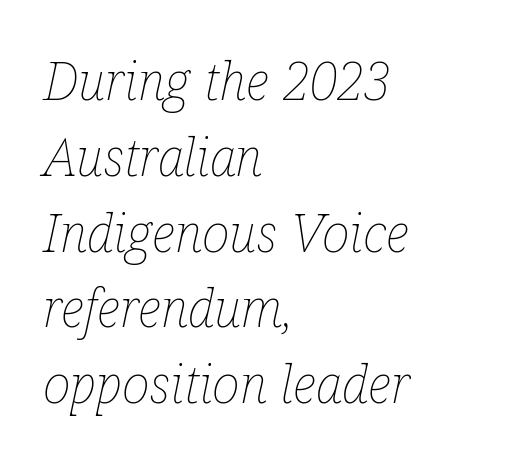
You could call the tracking neutral — neither tight nor loose. The passage shown is not bold in any degree. Is this a fixed-width face? No — the glyphs have proportional, varying widths. Leading: standard.
